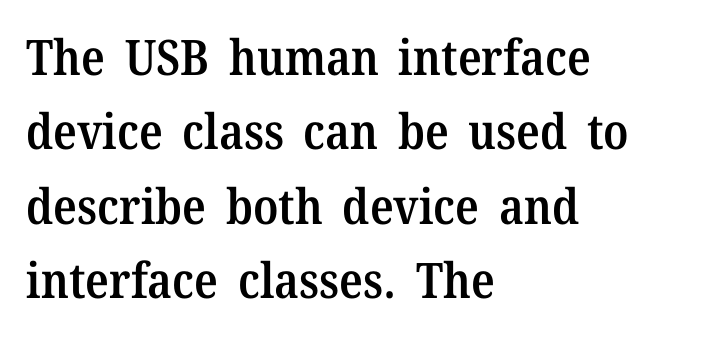
The image shows 49 px semibold serif type, upright; set left-aligned, normal line spacing (1.52x), normal letter spacing, not underlined; medium stroke contrast and a medium x-height.
